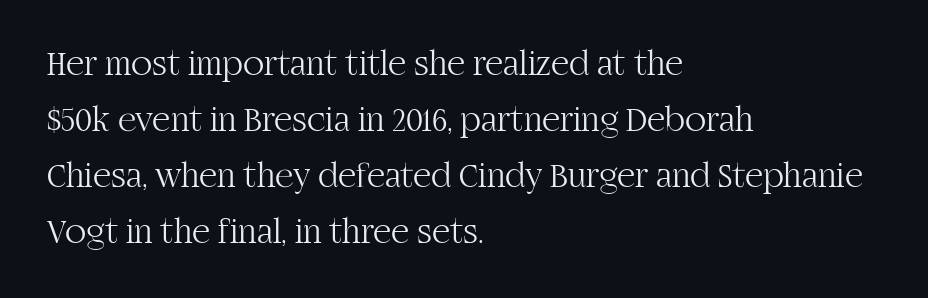
The image shows 35 px light serif type, upright; set left-aligned, normal line spacing (1.6x), normal letter spacing, not underlined; high stroke contrast and a large x-height.
